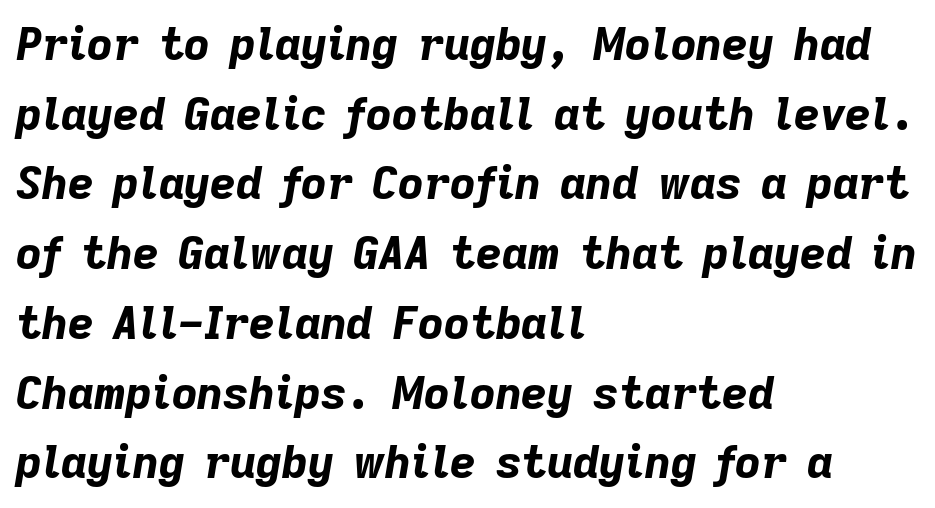
The image shows 45 px bold type, italic (leaning right); set left-aligned, normal line spacing (1.55x), normal letter spacing, not underlined; low stroke contrast and a medium x-height.
